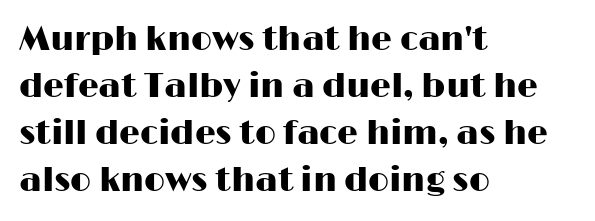
The image shows 33 px wide sans-serif type, upright; set left-aligned, normal line spacing (1.42x), normal letter spacing, not underlined; high stroke contrast and a medium x-height.
